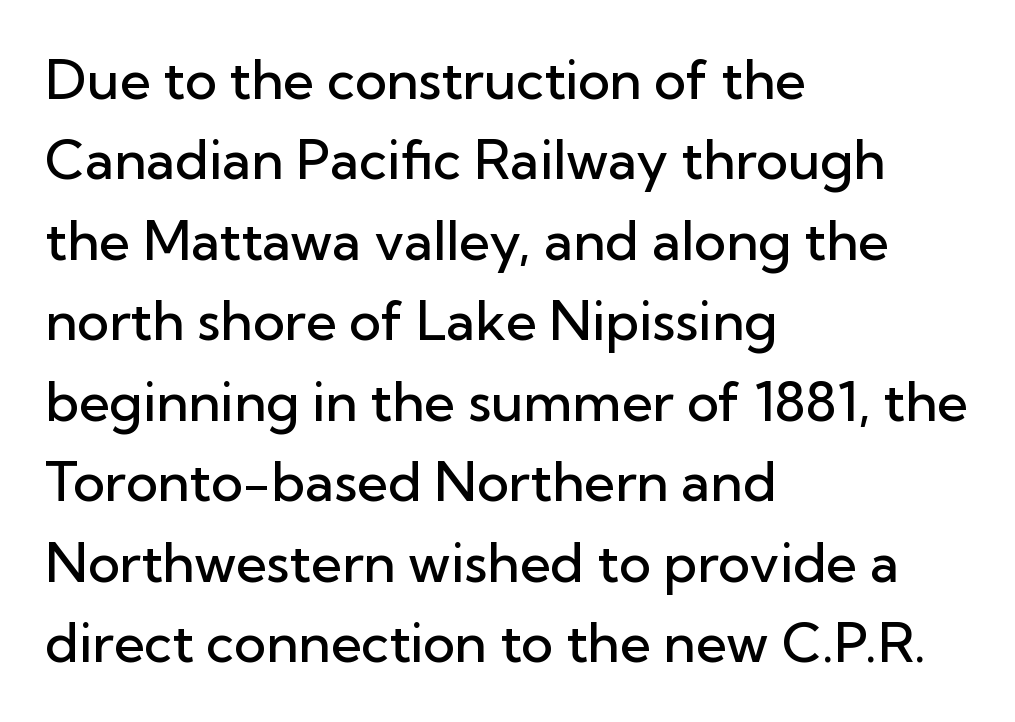
These lines are rendered in a variable-pitch font. Note: no serifs on the glyphs. Is there much room between lines? A standard amount, neither cramped nor airy. Reading down the block, your eye returns to a fixed left position each line. A bit beefed up — I'd call it semibold rather than bold.
